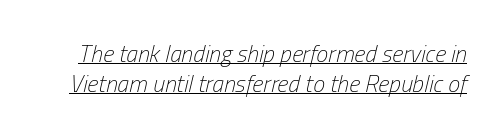
{"italic": "yes", "lean": "right", "slant_degrees": 13, "bold": "no", "underline": "yes", "line_spacing_ratio": 1.24, "letter_spacing": "normal", "letter_spacing_em": 0.0, "glyph_px": 24}
